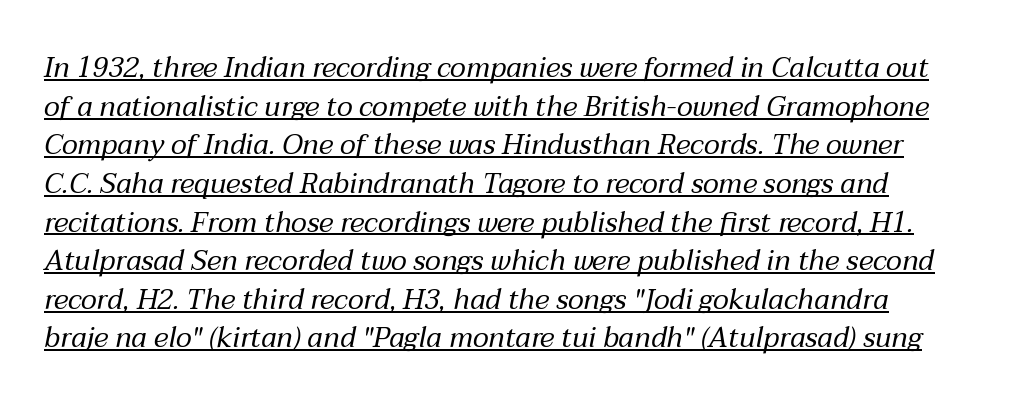
The image shows 28 px regular-weight type, italic (leaning right); set left-aligned, normal line spacing (1.38x), normal letter spacing, underlined; medium stroke contrast and a medium x-height.
